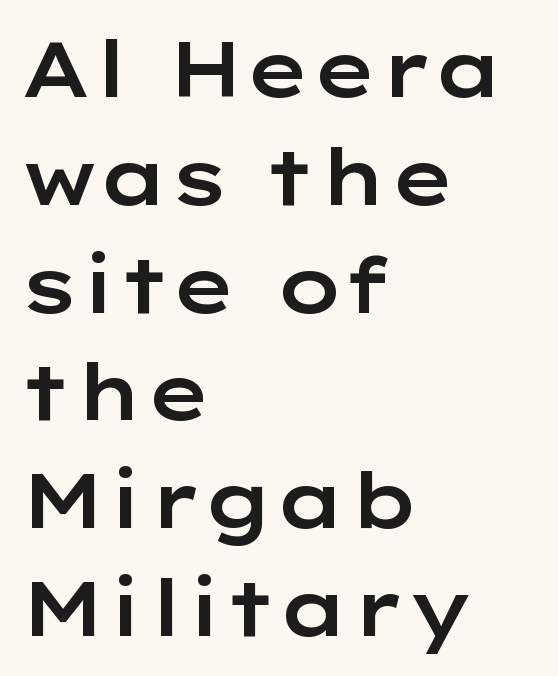
Q: Is the text italic (slanted)? A: No, it is upright.
Q: Is the typeface a serif or a sans-serif typeface? A: Sans-serif.
Q: Is the text underlined? A: No.
Q: How is the paragraph aligned? A: Left-aligned.
Q: Is the spacing between letters normal or unusually wide? A: Normal.
Q: Is the spacing between lines tight, normal or loose? A: Normal.
Q: Width (condensed, normal, or wide)? A: Wide.
Q: Stroke contrast? A: Low.
Q: x-height? A: Medium.
Q: Monospaced? A: No.
